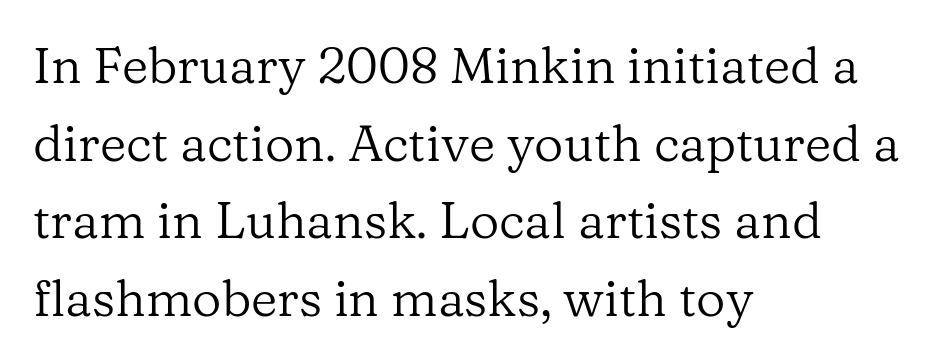
The image shows 51 px regular-weight serif type, upright; set left-aligned, normal line spacing (1.52x), normal letter spacing, not underlined; low stroke contrast and a medium x-height.
